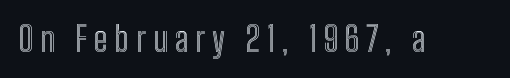
The image shows 34 px condensed type, upright; set unusually wide letter spacing (+0.2 em), not underlined; a medium x-height.
